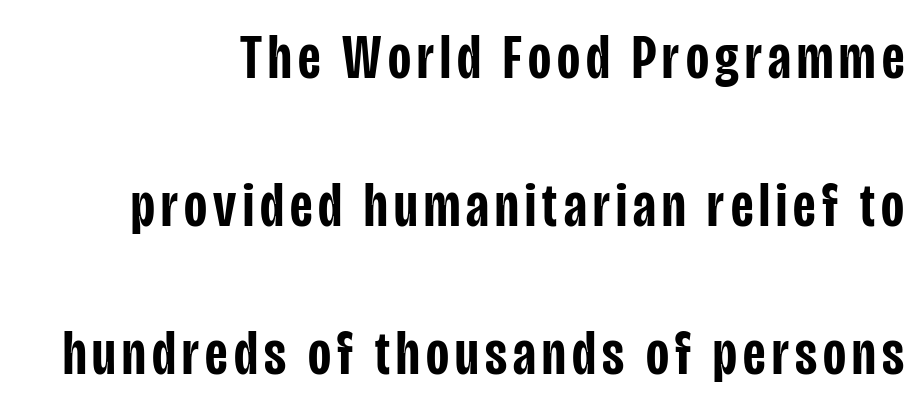
The image shows 63 px semibold, condensed sans-serif type, upright; set right-aligned, loose line spacing (2.35x), not underlined; low stroke contrast and a large x-height.
